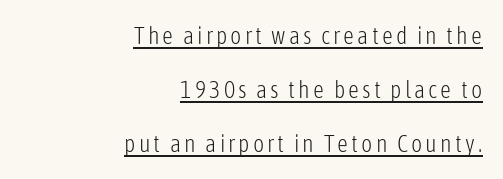
{"italic": "no", "bold": "no", "underline": "yes", "align": "right", "line_spacing": "loose", "line_spacing_ratio": 2.25, "glyph_px": 24}
